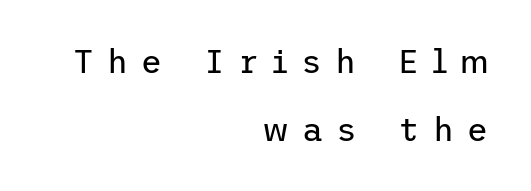
{"serif": "no", "italic": "no", "bold": "no", "weight": "regular", "width": "normal", "stroke_contrast": "low", "x_height": "medium", "underline": "no", "align": "right", "line_spacing": "loose", "line_spacing_ratio": 2.12, "letter_spacing": "wide", "letter_spacing_em": 0.41, "glyph_px": 32}
